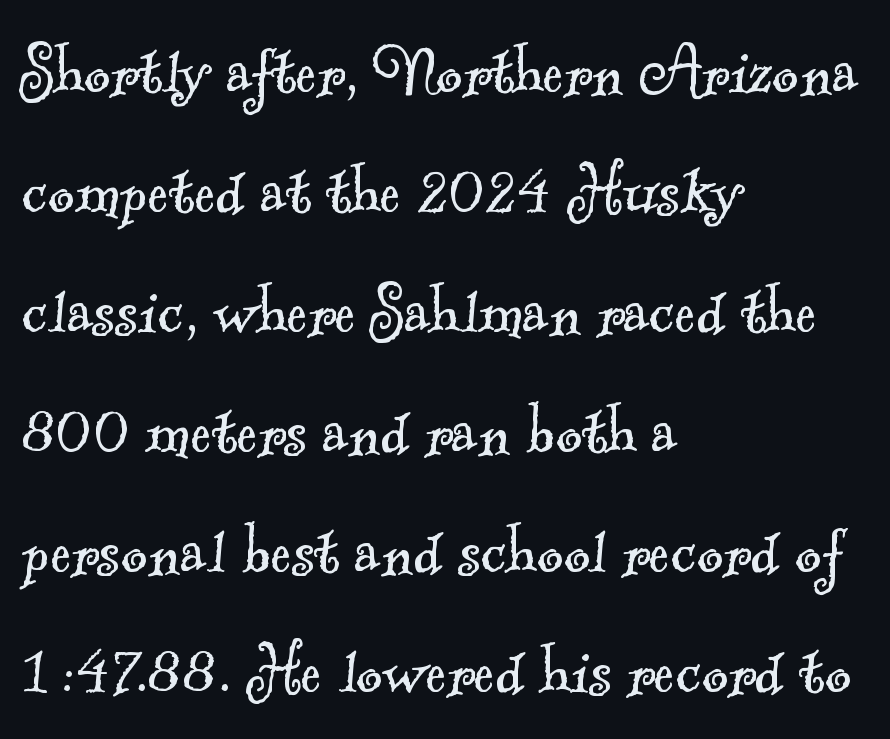
The image shows 80 px light serif type; set left-aligned, normal line spacing (1.5x), normal letter spacing, not underlined; a small x-height.
